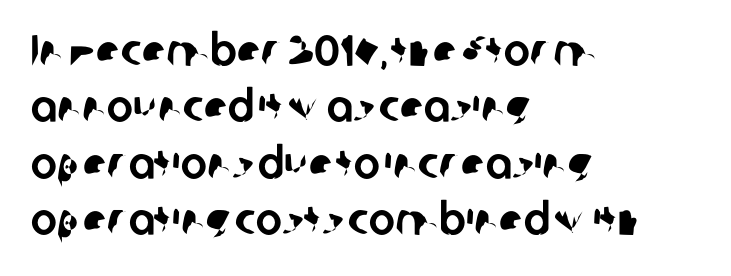
The tracking reads as untouched default to a designer's eye. Rule under the text: the space is simply empty. Regarding serifs, this sample does without them. The passage shown stacks its lines at a standard gap.
